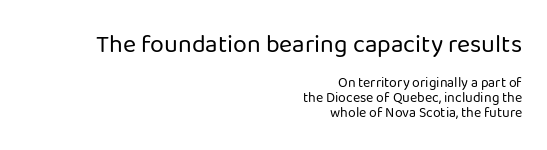
Unmarked baselines from the first word to the last. A typesetter would call this zero additional tracking. Ordinary non-slanted type is in use. The earlier block is typeset at a bigger size than the later block. Stroke mass is kept to a normal reading level or below.
